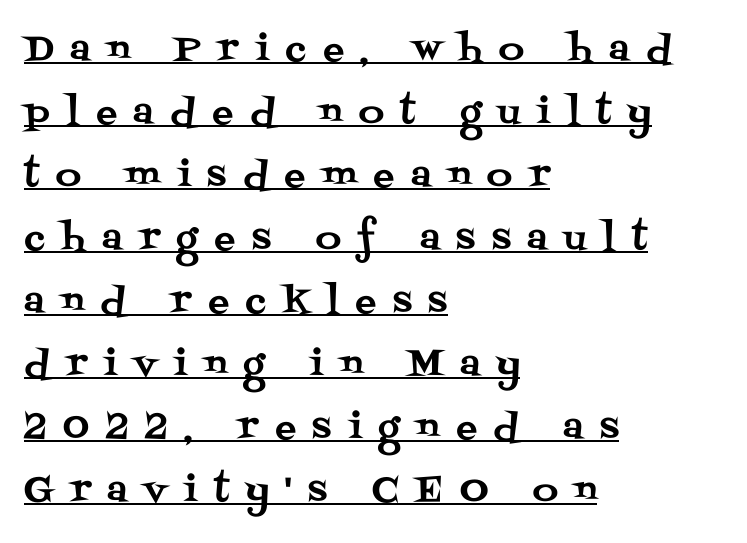
Nope, not italic — everything's standing straight. In terms of letterspacing, this is a distinctly airy, spread setting. A rule runs beneath these lines of type. The face used here is proportionally spaced, like ordinary book or web type. If you drew a ruler down the left edge, every line would touch it.
